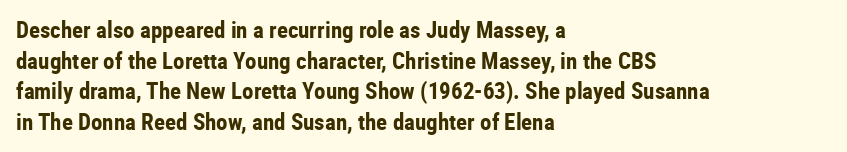
The image shows 23 px bold type, upright; set left-aligned, normal line spacing (1.33x), normal letter spacing, not underlined.
